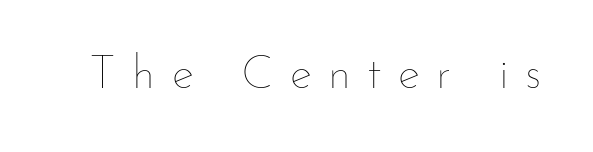
{"italic": "no", "bold": "no", "weight": "thin", "width": "normal", "stroke_contrast": "low", "x_height": "small", "monospaced": "no", "underline": "no", "letter_spacing": "wide", "letter_spacing_em": 0.35, "glyph_px": 47}
